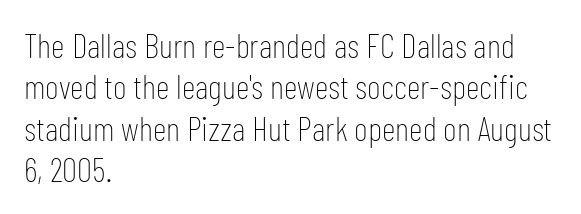
Font category for this specimen: sans-serif. The font is comparable to plain body text, perhaps lighter. The lines are quadded left. The letters advance in unequal steps, a hallmark of proportional type.
